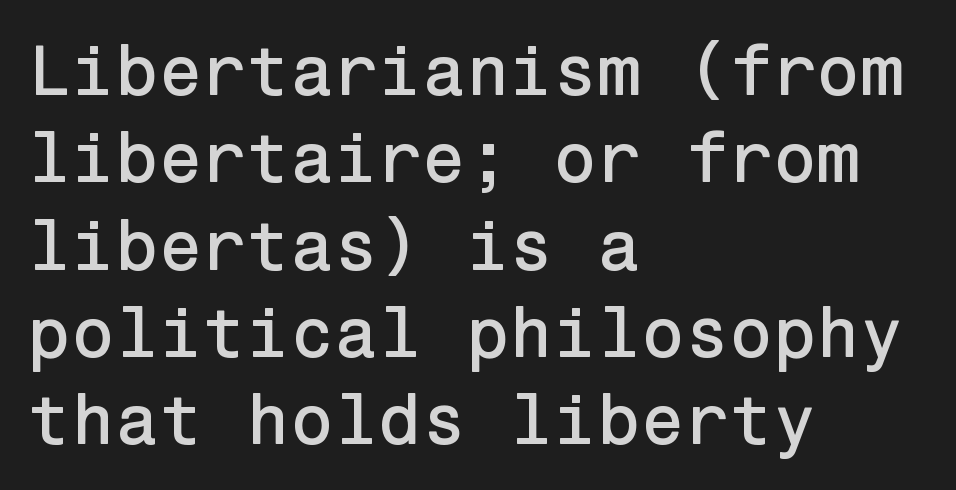
Q: Is the text italic (slanted)? A: No, it is upright.
Q: Is the typeface a serif or a sans-serif typeface? A: Sans-serif.
Q: Is the text underlined? A: No.
Q: How is the paragraph aligned? A: Left-aligned.
Q: Is the spacing between letters normal or unusually wide? A: Normal.
Q: Width (condensed, normal, or wide)? A: Normal.
Q: Stroke contrast? A: Low.
Q: x-height? A: Medium.
